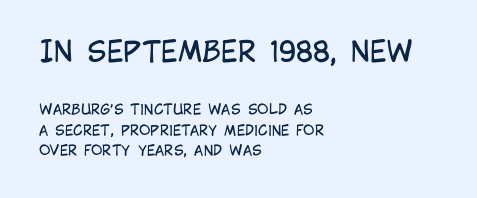
Lines of text with bare space underneath. No heavy texture on the line: the type isn't bold. Does the leading feel generous? No, just average. Spacing verdict: proportional, widths tailored to each character. A typesetter would label this face a sans. Compared with a centered layout, this one pins lines to the left instead.
